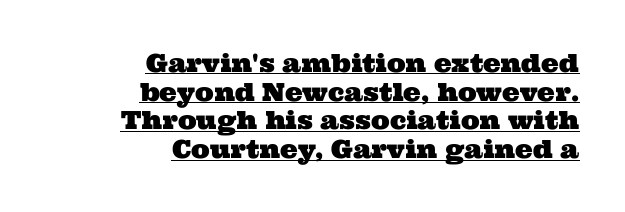
Words appear dense and cohesive because spacing is normal. A flush-right, rag-left setting is used for this passage. This block would grow much taller if given ordinary leading; it's compressed now. Is there an underline? Yes — a line sits under the letters.
